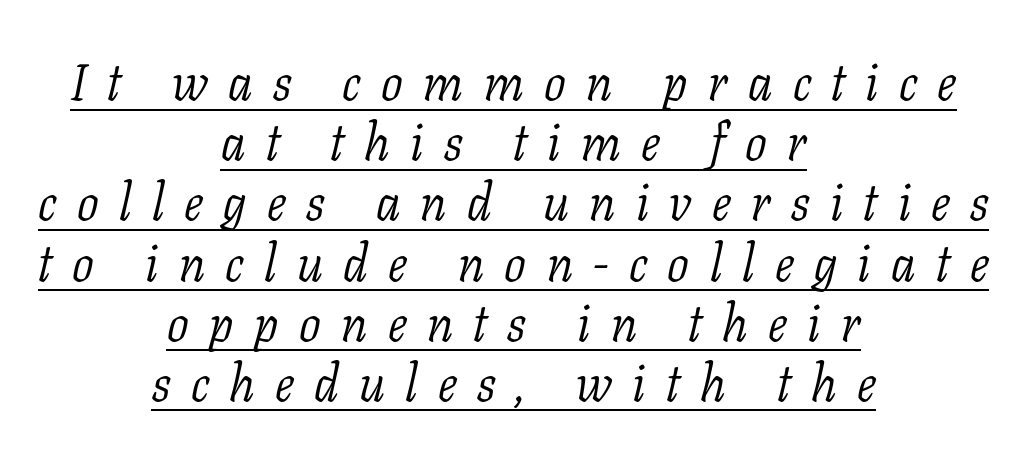
Q: Is the text bold? A: No.
Q: Is the text italic (slanted)? A: Yes, it leans right by about 11 degrees.
Q: Is the typeface a serif or a sans-serif typeface? A: Serif.
Q: Is the text underlined? A: Yes.
Q: How is the paragraph aligned? A: Centered.
Q: Is the spacing between letters normal or unusually wide? A: Unusually wide.
Q: Width (condensed, normal, or wide)? A: Normal.
Q: Stroke contrast? A: Low.
Q: x-height? A: Medium.
Q: Monospaced? A: No.
